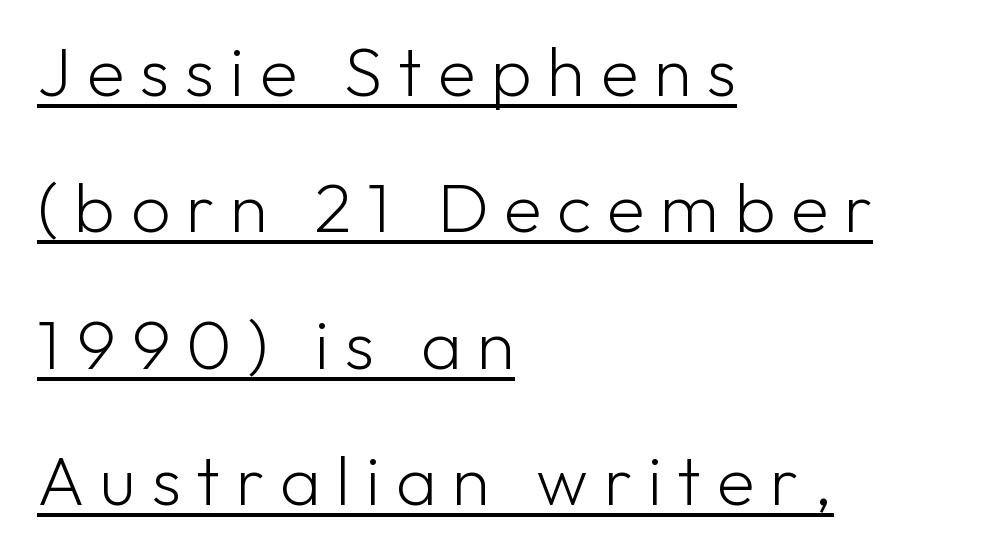
The image shows 70 px light sans-serif type, upright; set left-aligned, loose line spacing (1.95x), unusually wide letter spacing (+0.22 em), underlined; low stroke contrast and a medium x-height.
